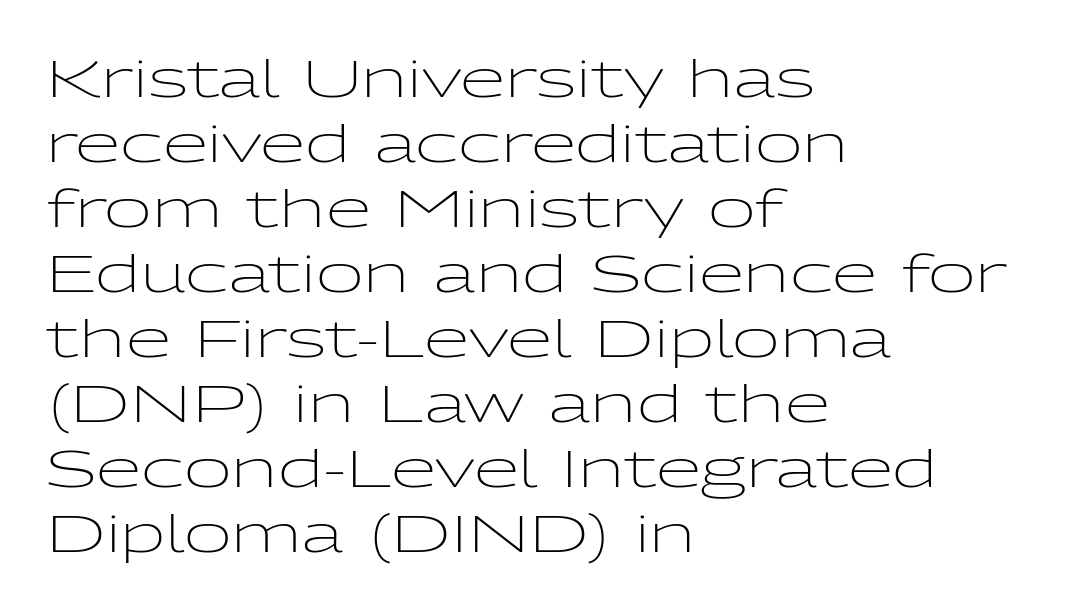
The designer left line spacing at the default. Letterform terminals end flat and unadorned throughout the passage. One-word summary of the alignment: left. This rendering leaves character spacing at its baseline value.
